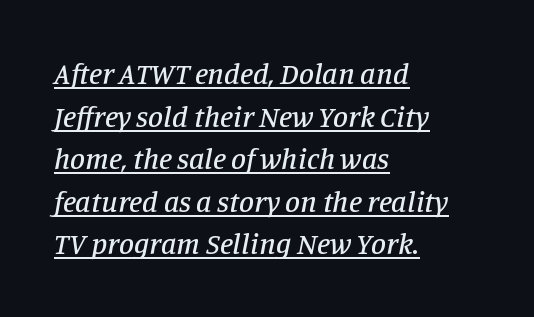
Q: Is the text italic (slanted)? A: Yes, it leans right by about 11 degrees.
Q: Is the typeface a serif or a sans-serif typeface? A: Serif.
Q: Is the text underlined? A: Yes.
Q: How is the paragraph aligned? A: Left-aligned.
Q: Is the spacing between letters normal or unusually wide? A: Normal.
Q: Is the spacing between lines tight, normal or loose? A: Normal.
Q: Width (condensed, normal, or wide)? A: Normal.
Q: Stroke contrast? A: Low.
Q: x-height? A: Large.
Q: Monospaced? A: No.
